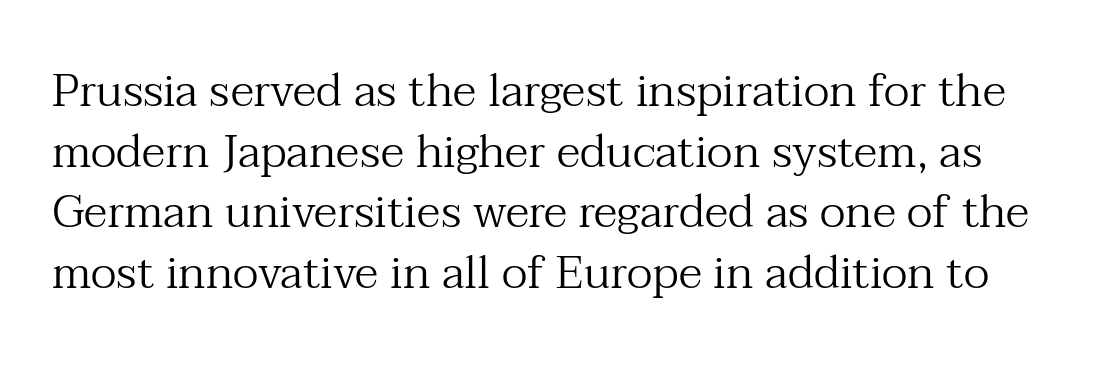
Q: Is the text bold? A: No.
Q: Is the text italic (slanted)? A: No, it is upright.
Q: Is the typeface a serif or a sans-serif typeface? A: Serif.
Q: Is the text underlined? A: No.
Q: Is the spacing between letters normal or unusually wide? A: Normal.
Q: Is the spacing between lines tight, normal or loose? A: Normal.
Q: Width (condensed, normal, or wide)? A: Normal.
Q: Stroke contrast? A: Medium.
Q: x-height? A: Medium.
Q: Monospaced? A: No.
